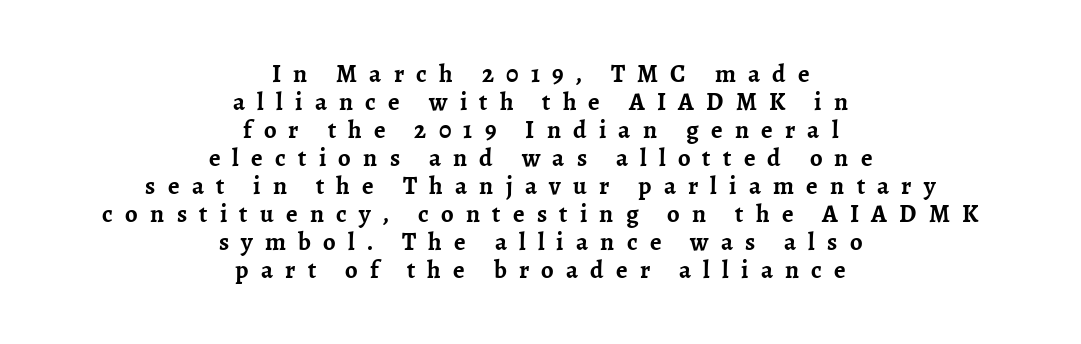
The image shows 25 px bold type, upright; set centered, tight line spacing (1.12x), unusually wide letter spacing (+0.49 em), not underlined.
